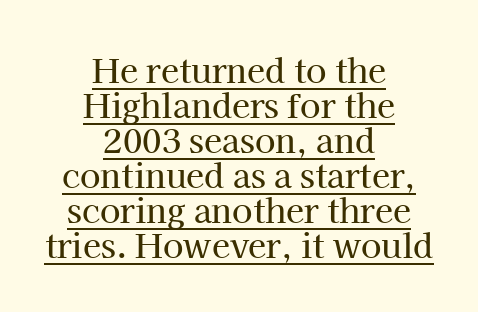
The letterforms sit shoulder to shoulder at normal distance. These lines huddle together more closely than default settings would place them. Posture: upright roman. A rule runs beneath these lines of type. These lines are rendered in a variable-pitch font. These lines are centered, leaving both edges ragged.
